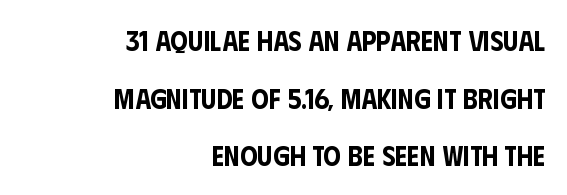
Each line ends at the same right margin while the left side varies. Words float on clear page, feet unadorned. The face used here is rendered with its standard letterfit. Each letter's strokes conclude bluntly, with no projecting serifs. The passage shown is typed in a proportional face where columns would drift. In terms of posture, this sample is upright.
